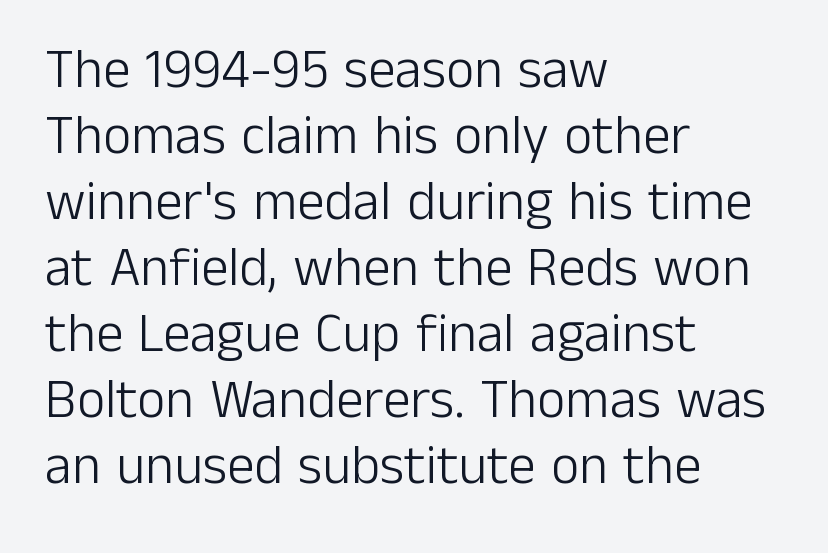
{"serif": "no", "italic": "no", "bold": "no", "weight": "light", "width": "normal", "stroke_contrast": "low", "x_height": "medium", "monospaced": "no", "underline": "no", "align": "left", "line_spacing_ratio": 1.2, "letter_spacing": "normal", "letter_spacing_em": 0.0, "glyph_px": 55}
